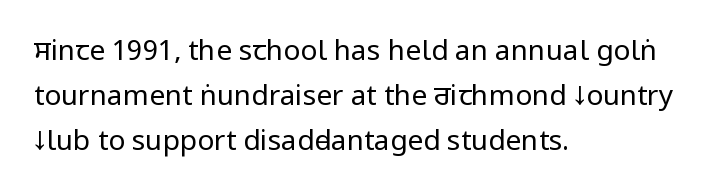
{"serif": "no", "italic": "no", "bold": "no", "weight": "regular", "width": "condensed", "stroke_contrast": "low", "x_height": "large", "monospaced": "no", "underline": "no", "align": "left", "line_spacing": "normal", "line_spacing_ratio": 1.6, "letter_spacing": "normal", "letter_spacing_em": 0.0, "glyph_px": 28}
